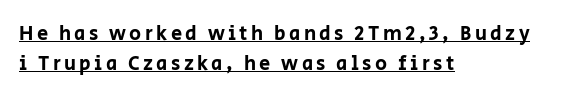
{"italic": "no", "underline": "yes", "align": "left", "line_spacing": "normal", "line_spacing_ratio": 1.49, "glyph_px": 20}
